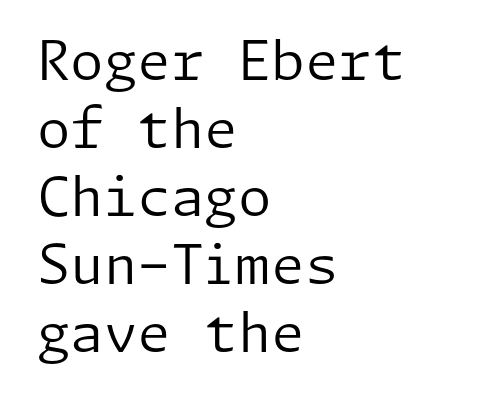
Q: Is the text bold? A: No.
Q: Is the text italic (slanted)? A: No, it is upright.
Q: Is the typeface a serif or a sans-serif typeface? A: Sans-serif.
Q: Is the text underlined? A: No.
Q: How is the paragraph aligned? A: Left-aligned.
Q: Is the spacing between letters normal or unusually wide? A: Normal.
Q: Is the spacing between lines tight, normal or loose? A: Normal.
Q: Width (condensed, normal, or wide)? A: Normal.
Q: Stroke contrast? A: Low.
Q: x-height? A: Medium.
